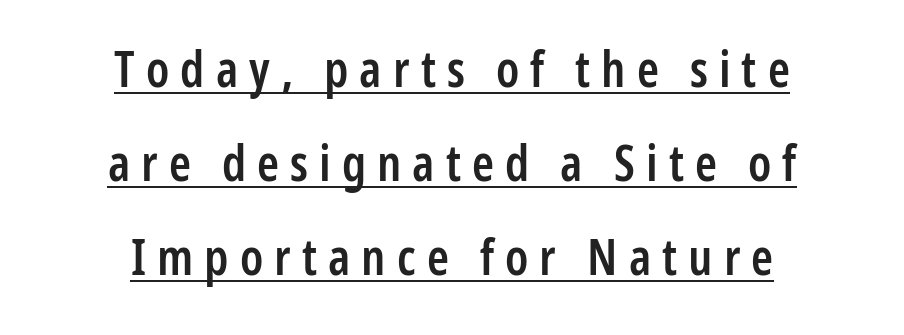
{"serif": "no", "italic": "no", "bold": "semi", "weight": "semibold", "width": "condensed", "stroke_contrast": "low", "x_height": "medium", "monospaced": "no", "underline": "yes", "align": "center", "line_spacing_ratio": 1.88, "letter_spacing": "wide", "letter_spacing_em": 0.22, "glyph_px": 50}
